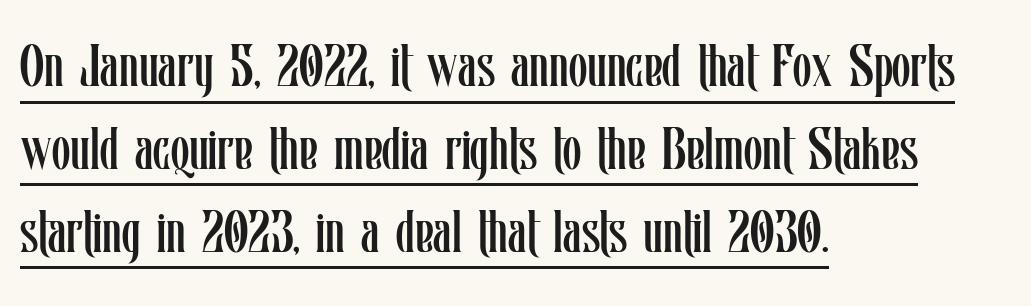
The image shows 60 px regular-weight, condensed type, upright; set left-aligned, normal line spacing (1.38x), normal letter spacing, underlined; low stroke contrast and a medium x-height.
